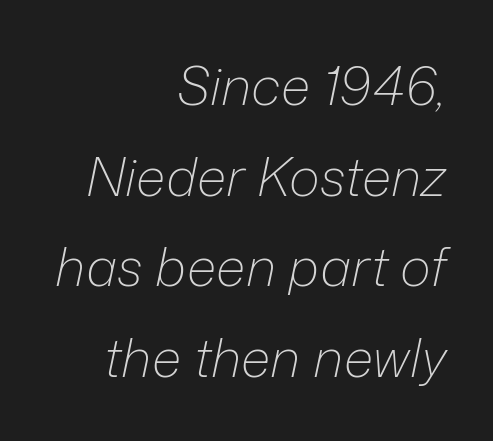
Q: Is the text bold? A: No.
Q: Is the text italic (slanted)? A: Yes, it leans right by about 12 degrees.
Q: Is the text underlined? A: No.
Q: How is the paragraph aligned? A: Right-aligned.
Q: Is the spacing between letters normal or unusually wide? A: Normal.
Q: Width (condensed, normal, or wide)? A: Normal.
Q: Stroke contrast? A: Low.
Q: x-height? A: Medium.
Q: Monospaced? A: No.
